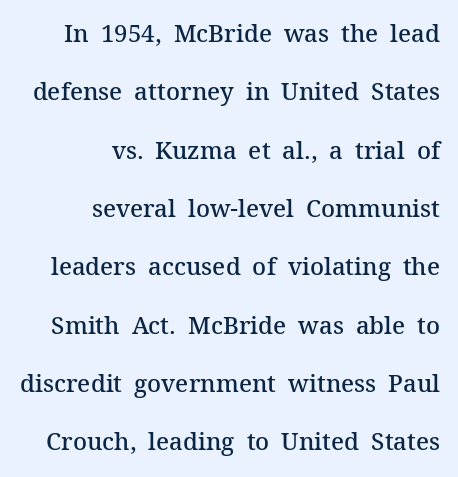
The image shows 24 px text type, upright; set right-aligned, loose line spacing (2.43x), normal letter spacing, not underlined.
